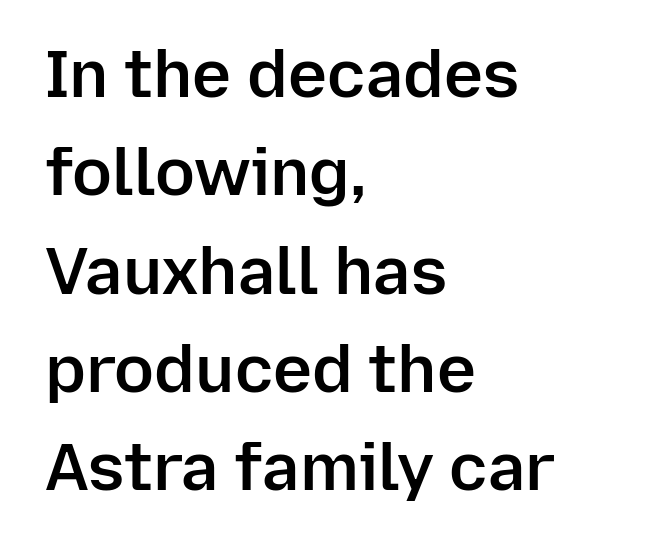
Q: Is the text bold? A: Semi-bold.
Q: Is the text italic (slanted)? A: No, it is upright.
Q: Is the typeface a serif or a sans-serif typeface? A: Sans-serif.
Q: Is the text underlined? A: No.
Q: How is the paragraph aligned? A: Left-aligned.
Q: Is the spacing between letters normal or unusually wide? A: Normal.
Q: Is the spacing between lines tight, normal or loose? A: Normal.
Q: Width (condensed, normal, or wide)? A: Normal.
Q: Stroke contrast? A: Low.
Q: x-height? A: Medium.
Q: Monospaced? A: No.
